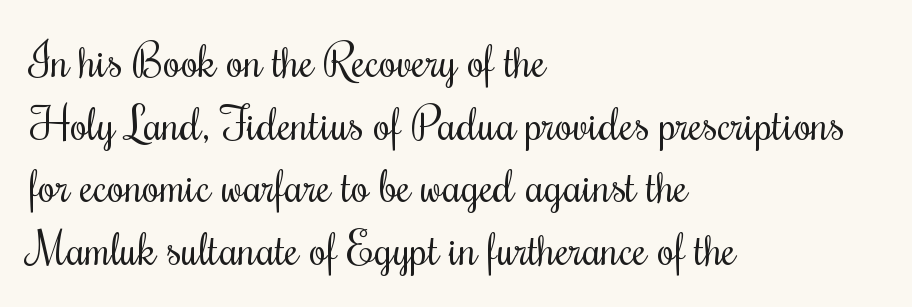
The image shows 45 px regular-weight, condensed serif type; set left-aligned, normal line spacing (1.39x), normal letter spacing, not underlined; medium stroke contrast and a small x-height.
